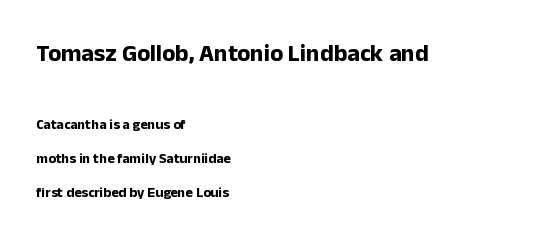
{"italic": "no", "bold": "yes", "underline": "no", "align": "left", "line_spacing": "loose", "line_spacing_ratio": 2.44, "letter_spacing": "normal", "letter_spacing_em": 0.0, "larger_block": "first", "size_ratio": 1.71, "glyph_px": 24}
